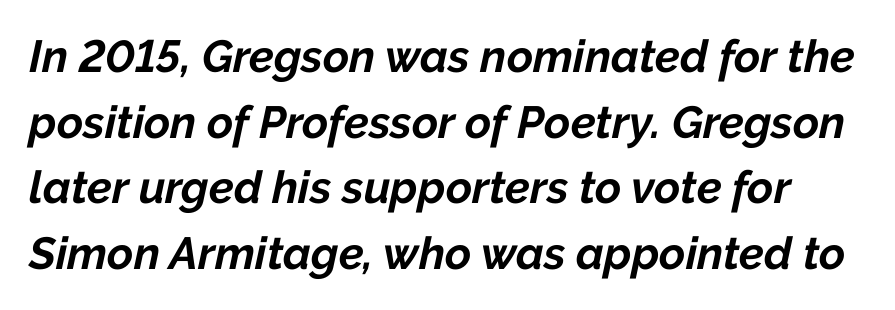
The image shows 45 px bold type, italic (leaning right); set normal line spacing (1.46x), normal letter spacing, not underlined; low stroke contrast and a medium x-height.
